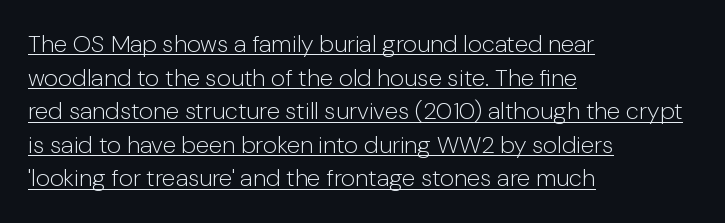
The image shows 24 px text type, upright; set left-aligned, normal line spacing (1.4x), normal letter spacing, underlined.
